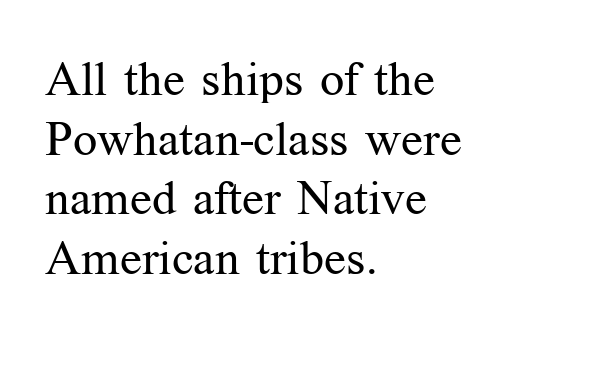
{"serif": "yes", "italic": "no", "bold": "no", "weight": "regular", "width": "normal", "stroke_contrast": "medium", "x_height": "medium", "monospaced": "no", "underline": "no", "align": "left", "line_spacing_ratio": 1.24, "letter_spacing": "normal", "letter_spacing_em": 0.0, "glyph_px": 48}
